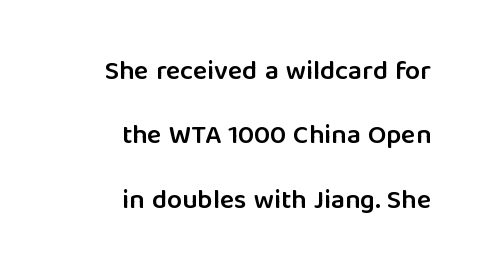
{"italic": "no", "bold": "semi", "underline": "no", "align": "right", "line_spacing": "loose", "line_spacing_ratio": 2.38, "letter_spacing": "normal", "letter_spacing_em": 0.0, "glyph_px": 27}
